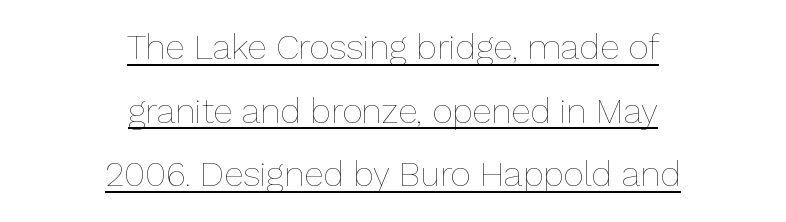
{"italic": "no", "bold": "no", "weight": "thin", "width": "normal", "stroke_contrast": "low", "x_height": "medium", "monospaced": "no", "underline": "yes", "align": "center", "line_spacing_ratio": 1.82, "letter_spacing": "normal", "letter_spacing_em": 0.0, "glyph_px": 35}
